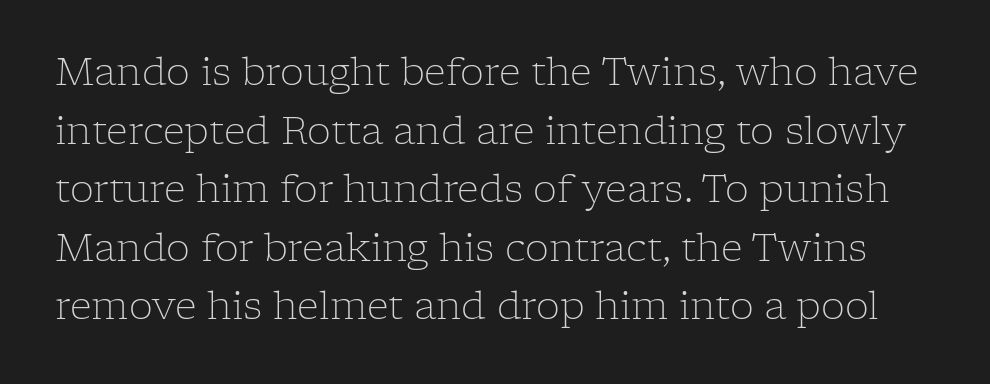
The image shows 38 px light serif type, upright; set normal line spacing (1.54x), normal letter spacing, not underlined; low stroke contrast and a medium x-height.
